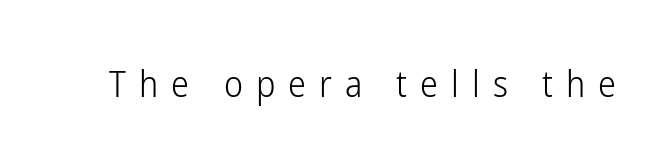
The gaps between neighbouring characters are conspicuously large. Underline: absent. This sample has the flowing, uneven cadence of proportional lettering. A typesetter would label this face a sans.
